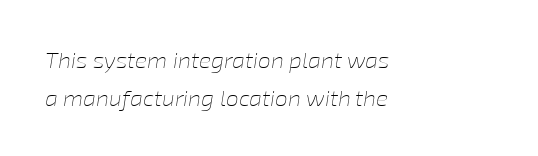
Q: Is the text bold? A: No.
Q: Is the text italic (slanted)? A: Yes, it leans right by about 8 degrees.
Q: Is the text underlined? A: No.
Q: How is the paragraph aligned? A: Left-aligned.
Q: Is the spacing between letters normal or unusually wide? A: Normal.
Q: Is the spacing between lines tight, normal or loose? A: Normal.
